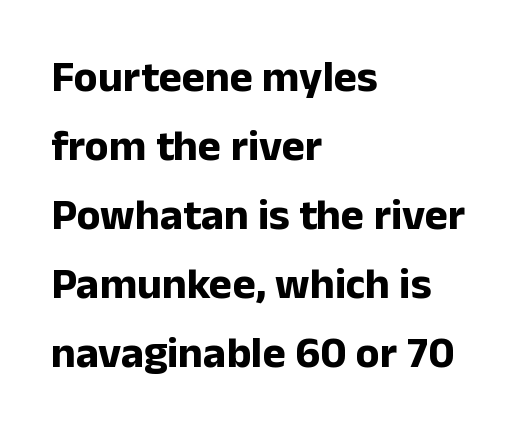
The image shows 44 px bold sans-serif type, upright; set left-aligned, normal line spacing (1.57x), normal letter spacing, not underlined; low stroke contrast and a medium x-height.
